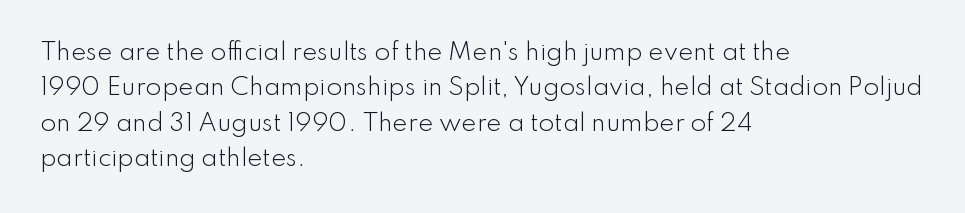
Q: Is the text bold? A: No.
Q: Is the text italic (slanted)? A: No, it is upright.
Q: Is the text underlined? A: No.
Q: How is the paragraph aligned? A: Left-aligned.
Q: Is the spacing between letters normal or unusually wide? A: Normal.
Q: Is the spacing between lines tight, normal or loose? A: Normal.
